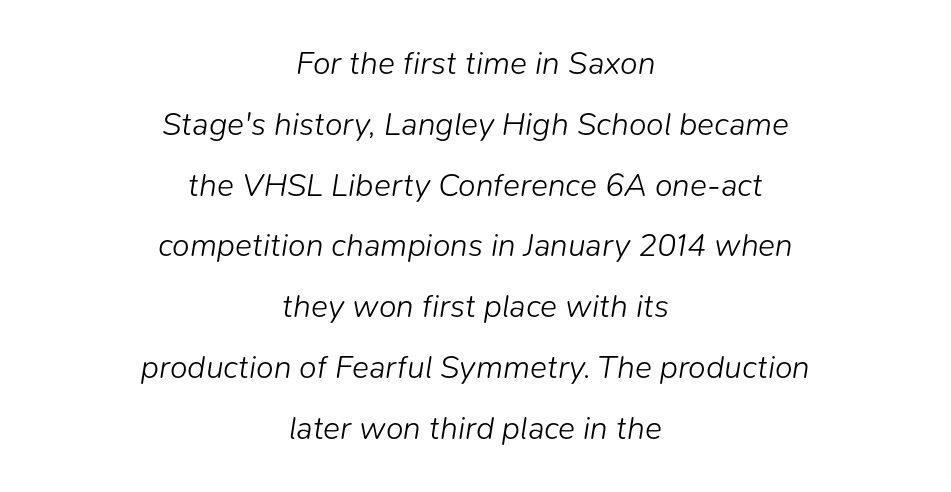
Here the designer chose a conventional face with non-uniform glyph widths. The space between consecutive lines is lavish. These glyphs show unthickened strokes, regular width or finer. Horizontal alignment here is central, giving a formal, balanced look.
